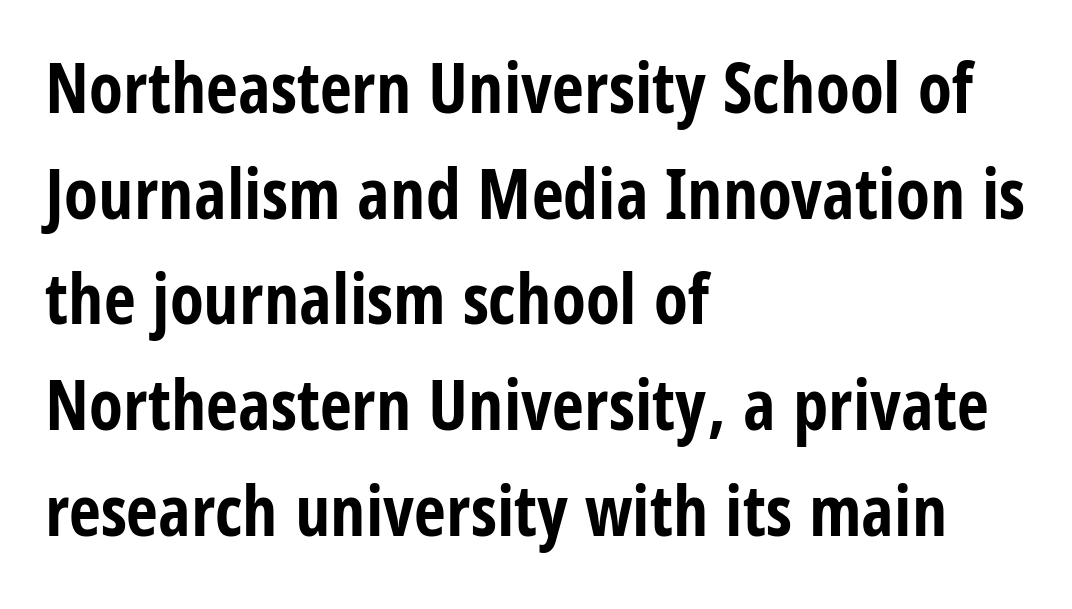
Q: Is the text bold? A: Yes.
Q: Is the text italic (slanted)? A: No, it is upright.
Q: Is the typeface a serif or a sans-serif typeface? A: Sans-serif.
Q: Is the text underlined? A: No.
Q: How is the paragraph aligned? A: Left-aligned.
Q: Is the spacing between letters normal or unusually wide? A: Normal.
Q: Is the spacing between lines tight, normal or loose? A: Normal.
Q: Width (condensed, normal, or wide)? A: Condensed.
Q: Stroke contrast? A: Low.
Q: x-height? A: Large.
Q: Monospaced? A: No.
